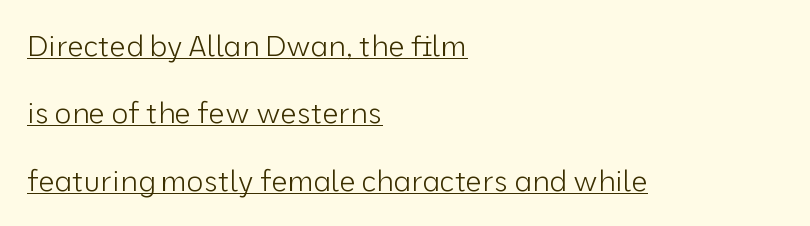
Q: Is the text bold? A: No.
Q: Is the text italic (slanted)? A: No, it is upright.
Q: Is the typeface a serif or a sans-serif typeface? A: Sans-serif.
Q: Is the text underlined? A: Yes.
Q: How is the paragraph aligned? A: Left-aligned.
Q: Is the spacing between letters normal or unusually wide? A: Normal.
Q: Is the spacing between lines tight, normal or loose? A: Loose.
Q: Width (condensed, normal, or wide)? A: Normal.
Q: Stroke contrast? A: Low.
Q: x-height? A: Medium.
Q: Monospaced? A: No.
